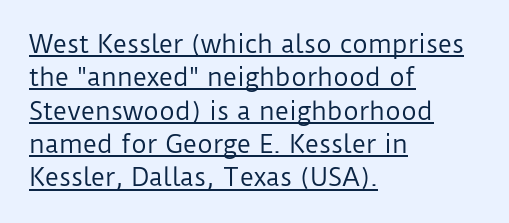
The image shows 24 px text type, upright; set left-aligned, normal line spacing (1.39x), normal letter spacing, underlined.
